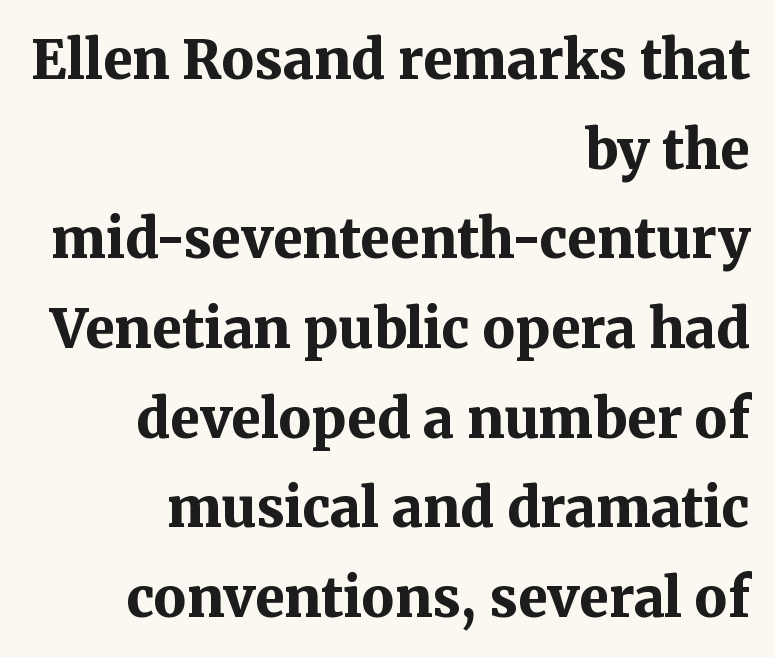
Q: Is the text bold? A: Yes.
Q: Is the text italic (slanted)? A: No, it is upright.
Q: Is the typeface a serif or a sans-serif typeface? A: Serif.
Q: Is the text underlined? A: No.
Q: How is the paragraph aligned? A: Right-aligned.
Q: Is the spacing between letters normal or unusually wide? A: Normal.
Q: Is the spacing between lines tight, normal or loose? A: Normal.
Q: Width (condensed, normal, or wide)? A: Normal.
Q: Stroke contrast? A: Medium.
Q: x-height? A: Medium.
Q: Monospaced? A: No.
